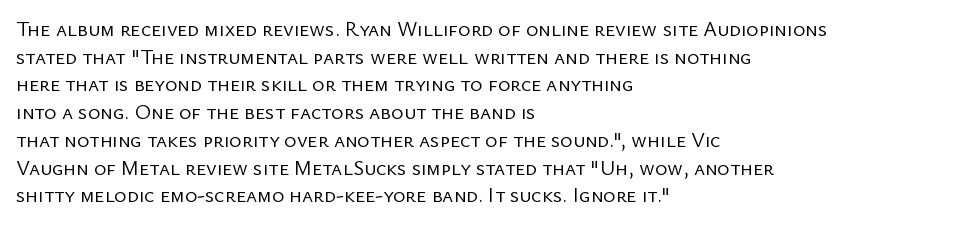
Every stem runs plumb, perpendicular to the baseline. Leftover space on each line is placed entirely after the last word. Check the space under the baseline: it is left empty. This reads as an unemphasized weight, regular at the heaviest. Caption: standard tracking, unaltered.
